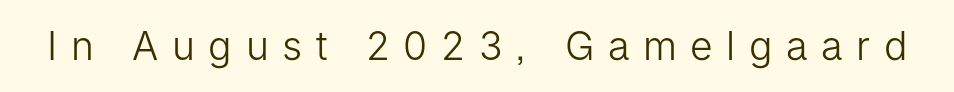
The image shows 39 px light sans-serif type, upright; set unusually wide letter spacing (+0.35 em), not underlined; low stroke contrast and a medium x-height.
